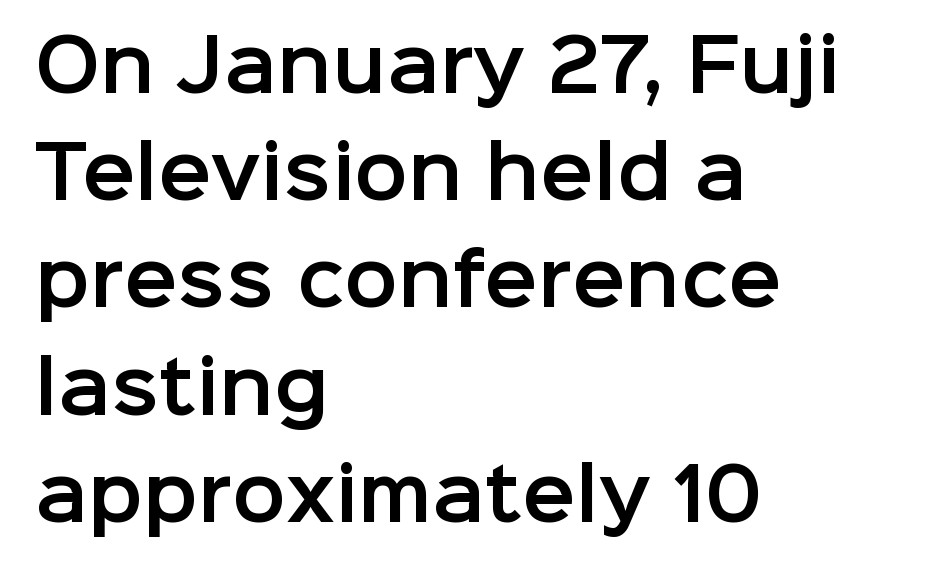
The image shows 71 px sans-serif type, upright; set left-aligned, normal line spacing (1.51x), normal letter spacing, not underlined; low stroke contrast and a medium x-height.
